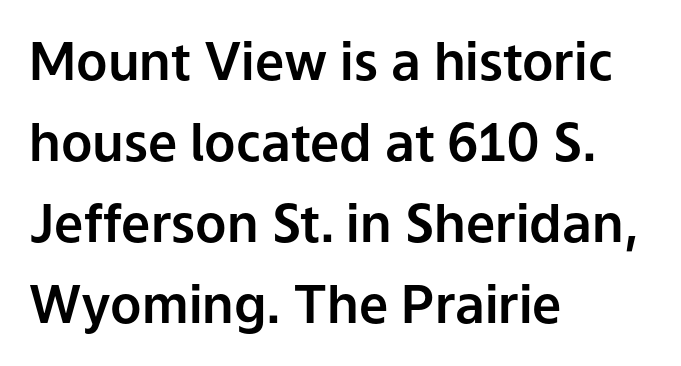
Q: Is the text italic (slanted)? A: No, it is upright.
Q: Is the typeface a serif or a sans-serif typeface? A: Sans-serif.
Q: Is the text underlined? A: No.
Q: How is the paragraph aligned? A: Left-aligned.
Q: Is the spacing between letters normal or unusually wide? A: Normal.
Q: Is the spacing between lines tight, normal or loose? A: Normal.
Q: Width (condensed, normal, or wide)? A: Normal.
Q: Stroke contrast? A: Low.
Q: x-height? A: Medium.
Q: Monospaced? A: No.
